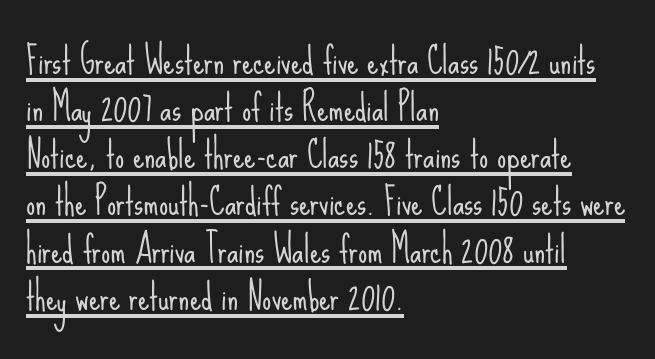
A typesetter would call this zero additional tracking. Nothing heavy about these letters — not bold at all. Ordinary non-slanted type is in use. Caption: multi-line text, flush left, ragged right. Serifs: no, the terminals of the letterforms are clean.
